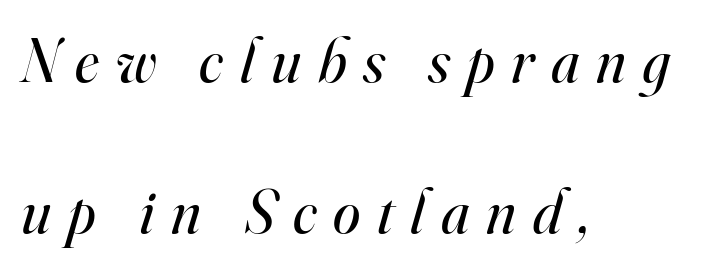
Q: Is the text bold? A: No.
Q: Is the text italic (slanted)? A: Yes, it leans right by about 16 degrees.
Q: Is the typeface a serif or a sans-serif typeface? A: Serif.
Q: Is the text underlined? A: No.
Q: How is the paragraph aligned? A: Left-aligned.
Q: Is the spacing between letters normal or unusually wide? A: Unusually wide.
Q: Is the spacing between lines tight, normal or loose? A: Loose.
Q: Width (condensed, normal, or wide)? A: Normal.
Q: Stroke contrast? A: High.
Q: x-height? A: Small.
Q: Monospaced? A: No.
